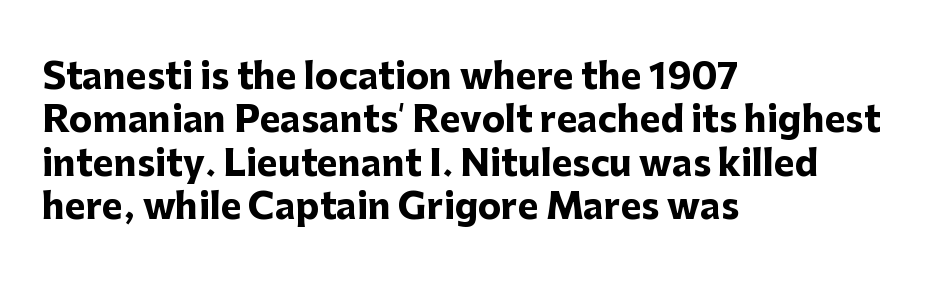
The typesetting leans heavy: a genuine bold. Left-aligned paragraph, ragged on the right. How are the letters spaced? Ordinarily, with no added tracking. Each letter's strokes conclude bluntly, with no projecting serifs. Quick note: underline off.
